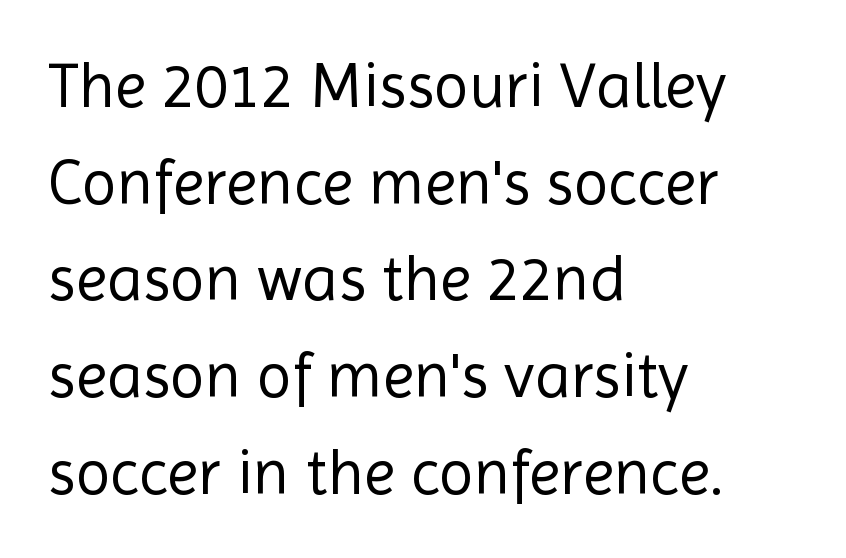
This is roman type, the default non-slanted kind. Regular leading. Descenders hang freely into open space. The setting favours the left margin, as ordinary paragraphs usually do. Weight: in the light-to-regular range. Do the characters align in a grid? No, the font is proportional.
